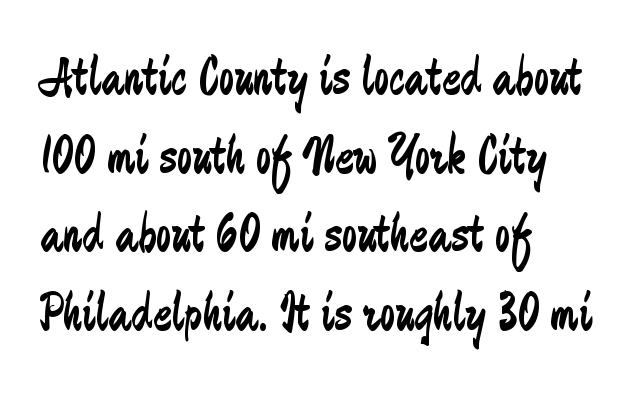
The image shows 55 px regular-weight, condensed sans-serif type; set left-aligned, normal line spacing (1.43x), normal letter spacing, not underlined; low stroke contrast and a small x-height.
